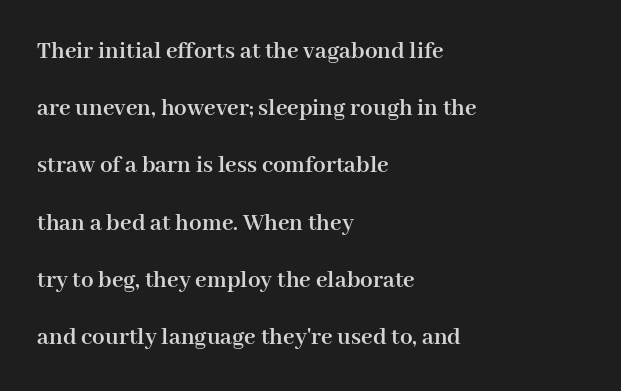
Left-aligned paragraph, ragged on the right. Each row of text sits above clean, open space. It's the straight-up-and-down kind of type. This sample trades compactness for vertical openness between lines. Observe the ordinary spacing: letters are neighbours, not strangers. The glyphs have the mass of a bold cut.
